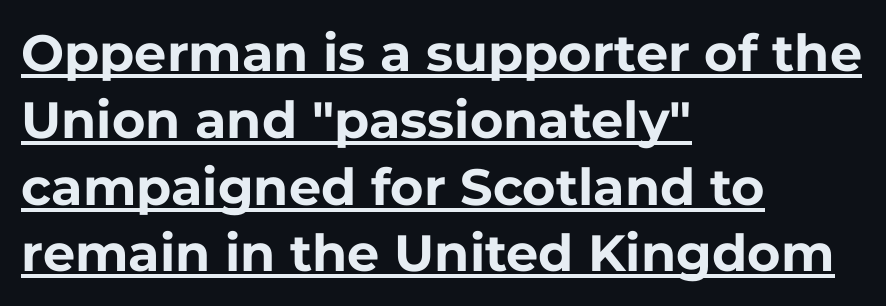
The image shows 51 px bold sans-serif type, upright; set left-aligned, normal line spacing (1.31x), normal letter spacing, underlined; low stroke contrast and a medium x-height.
